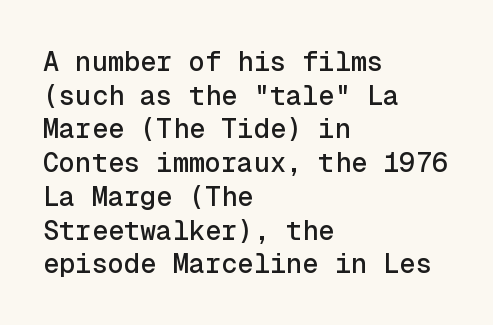
The image shows 27 px text type, upright; set left-aligned, normal line spacing (1.25x), normal letter spacing, not underlined.
